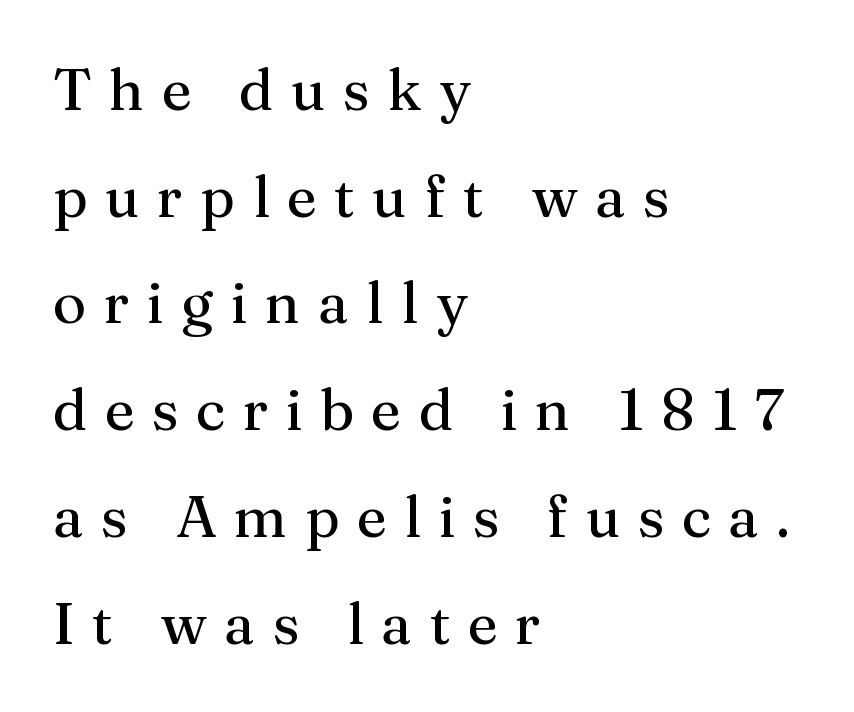
The image shows 58 px regular-weight serif type, upright; set left-aligned, line spacing 1.84x, unusually wide letter spacing (+0.3 em), not underlined; medium stroke contrast and a medium x-height.
